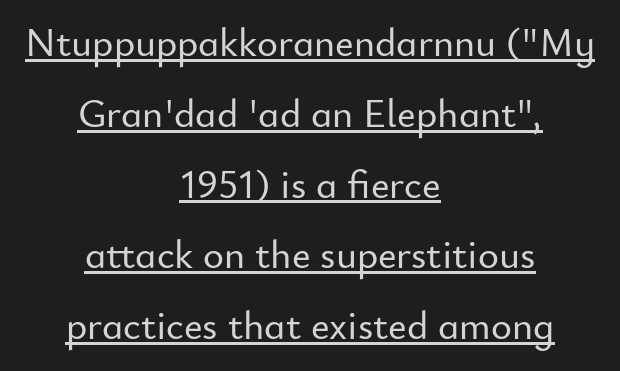
Spacing verdict: proportional, widths tailored to each character. Default kerning and tracking; the words read as compact shapes. The letters carry no serifs — their stems end cleanly without finishing strokes. The string is rendered with underlining switched on. Layout note: lines centered. Posture: straight, roman, zero tilt.
